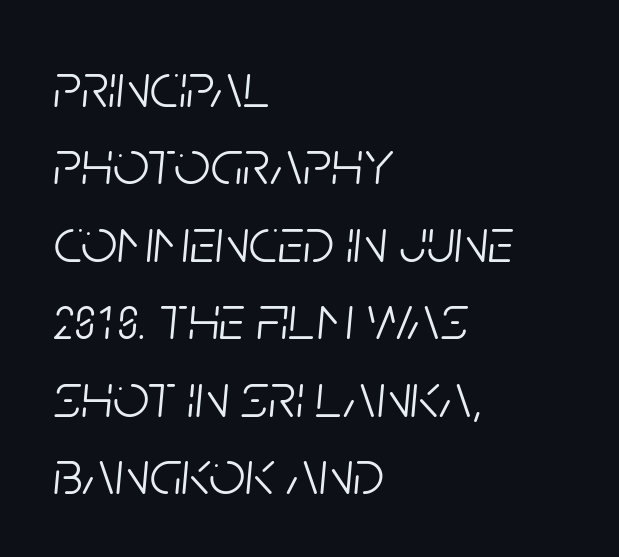
The image shows 64 px light, condensed type, italic (leaning right); set left-aligned, line spacing 1.21x, normal letter spacing, not underlined; low stroke contrast and a large x-height.
